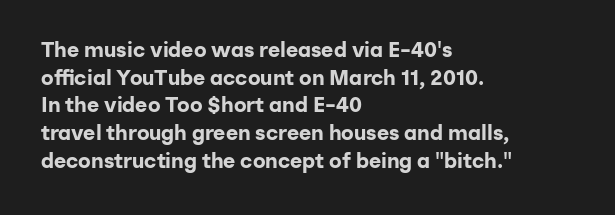
It's the straight-up-and-down kind of type. The words here are not underlined. Summary of vertical rhythm: regular, with standard interline spacing. Alignment: flush left. The rendering keeps characters at their native spacing.
